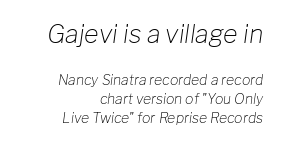
{"italic": "yes", "lean": "right", "slant_degrees": 8, "bold": "no", "underline": "no", "align": "right", "line_spacing": "normal", "line_spacing_ratio": 1.34, "letter_spacing": "normal", "letter_spacing_em": 0.0, "larger_block": "first", "size_ratio": 1.79, "glyph_px": 25}
